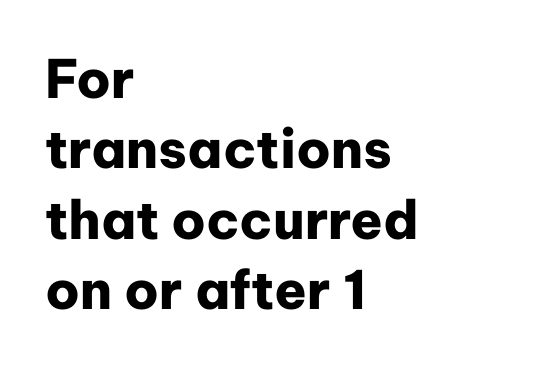
{"serif": "no", "italic": "no", "bold": "yes", "weight": "heavy", "width": "normal", "stroke_contrast": "low", "x_height": "medium", "monospaced": "no", "underline": "no", "align": "left", "line_spacing": "normal", "line_spacing_ratio": 1.33, "letter_spacing": "normal", "letter_spacing_em": 0.0, "glyph_px": 53}
